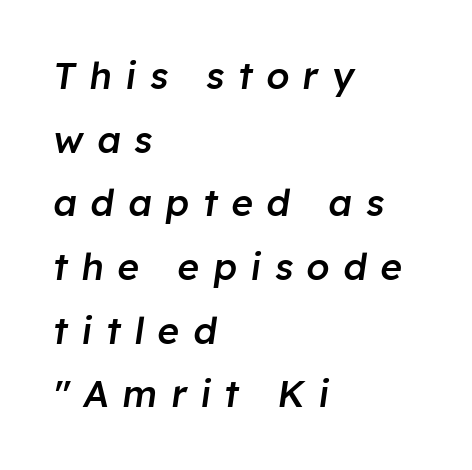
Q: Is the text bold? A: Semi-bold.
Q: Is the text italic (slanted)? A: Yes, it leans right by about 8 degrees.
Q: Is the text underlined? A: No.
Q: How is the paragraph aligned? A: Left-aligned.
Q: Is the spacing between letters normal or unusually wide? A: Unusually wide.
Q: Width (condensed, normal, or wide)? A: Normal.
Q: Stroke contrast? A: Low.
Q: x-height? A: Medium.
Q: Monospaced? A: No.
